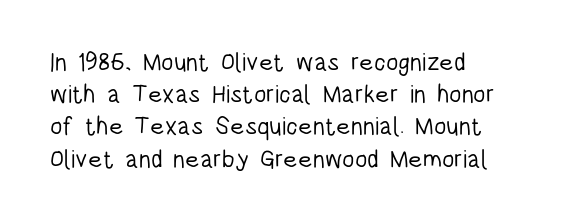
The image shows 25 px text type, upright; set left-aligned, normal line spacing (1.29x), normal letter spacing, not underlined.
